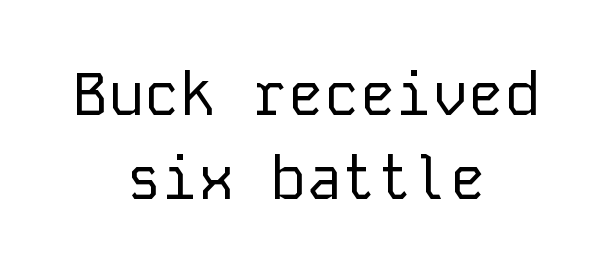
Q: Is the text bold? A: No.
Q: Is the text italic (slanted)? A: No, it is upright.
Q: Is the typeface a serif or a sans-serif typeface? A: Sans-serif.
Q: Is the text underlined? A: No.
Q: How is the paragraph aligned? A: Centered.
Q: Is the spacing between letters normal or unusually wide? A: Normal.
Q: Is the spacing between lines tight, normal or loose? A: Normal.
Q: Width (condensed, normal, or wide)? A: Normal.
Q: Stroke contrast? A: Low.
Q: x-height? A: Medium.
Q: Monospaced? A: Yes.
